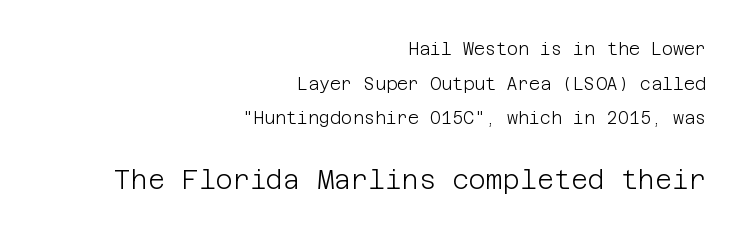
Ordinary non-slanted type is in use. Line ends are locked; line starts wander. Widely set lines give the paragraph a tall, airy silhouette. The passage shown is not underscored anywhere. This rendering leaves character spacing at its baseline value.
